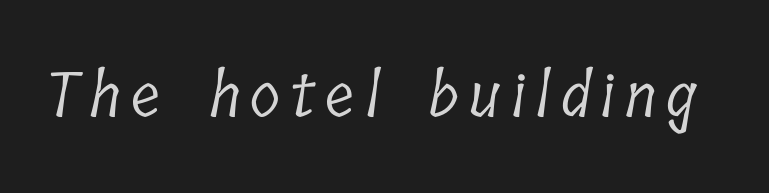
{"serif": "yes", "bold": "no", "weight": "light", "width": "condensed", "stroke_contrast": "low", "x_height": "medium", "monospaced": "no", "underline": "no", "glyph_px": 62}
